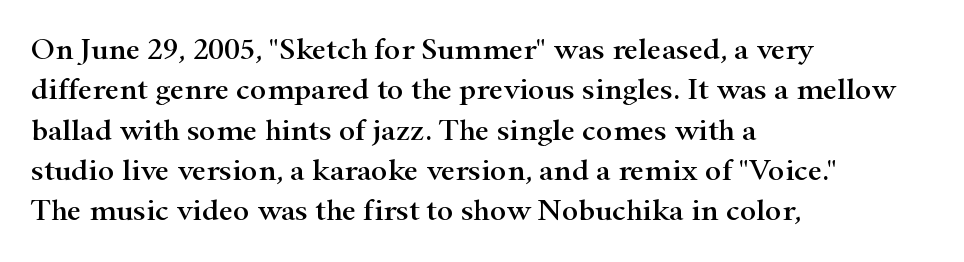
Q: Is the text italic (slanted)? A: No, it is upright.
Q: Is the typeface a serif or a sans-serif typeface? A: Serif.
Q: Is the text underlined? A: No.
Q: How is the paragraph aligned? A: Left-aligned.
Q: Is the spacing between letters normal or unusually wide? A: Normal.
Q: Is the spacing between lines tight, normal or loose? A: Normal.
Q: Width (condensed, normal, or wide)? A: Wide.
Q: Stroke contrast? A: High.
Q: x-height? A: Small.
Q: Monospaced? A: No.
